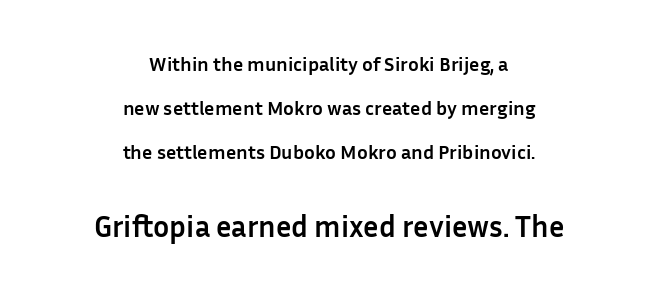
Q: Is the text bold? A: Yes.
Q: Is the text italic (slanted)? A: No, it is upright.
Q: Is the typeface a serif or a sans-serif typeface? A: Sans-serif.
Q: Is the text underlined? A: No.
Q: How is the paragraph aligned? A: Centered.
Q: Is the spacing between letters normal or unusually wide? A: Normal.
Q: Is the spacing between lines tight, normal or loose? A: Loose.
Q: Which block of text is set in a larger size, the first (top) or the second (bottom)? A: The second (bottom) one.
Q: Width (condensed, normal, or wide)? A: Normal.
Q: Stroke contrast? A: Low.
Q: x-height? A: Medium.
Q: Monospaced? A: No.
